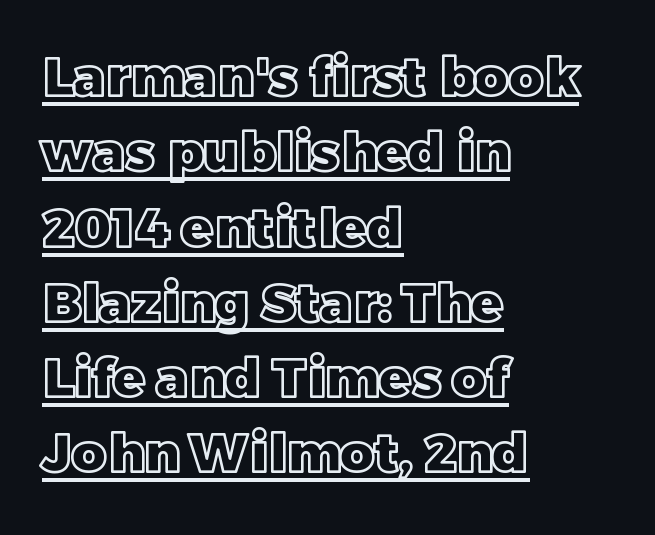
{"italic": "no", "width": "normal", "x_height": "large", "monospaced": "no", "underline": "yes", "align": "left", "line_spacing": "normal", "line_spacing_ratio": 1.42, "letter_spacing": "normal", "letter_spacing_em": 0.0, "glyph_px": 53}
